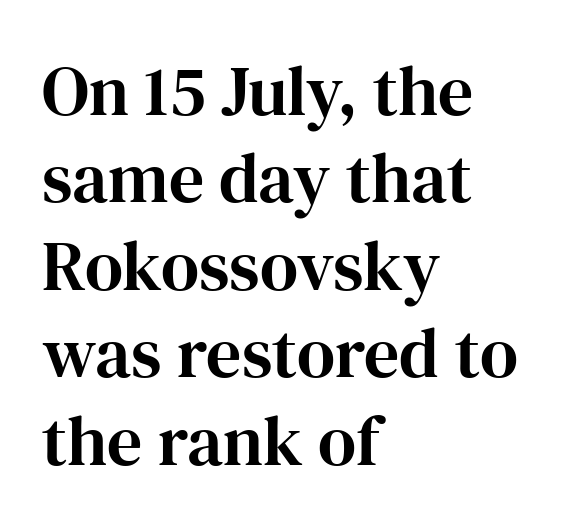
The image shows 70 px serif type, upright; set left-aligned, normal line spacing (1.25x), normal letter spacing, not underlined; high stroke contrast and a medium x-height.
